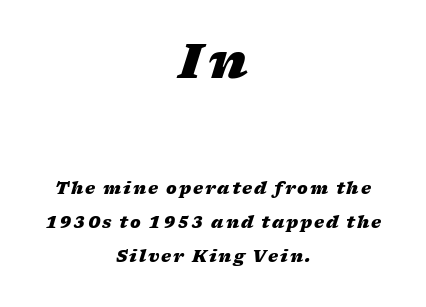
Q: Is the text bold? A: Yes.
Q: Is the text italic (slanted)? A: Yes, it leans right by about 17 degrees.
Q: Is the text underlined? A: No.
Q: How is the paragraph aligned? A: Centered.
Q: Is the spacing between lines tight, normal or loose? A: Loose.
Q: Which block of text is set in a larger size, the first (top) or the second (bottom)? A: The first (top) one.
Q: Width (condensed, normal, or wide)? A: Wide.
Q: Stroke contrast? A: Low.
Q: x-height? A: Medium.
Q: Monospaced? A: No.
